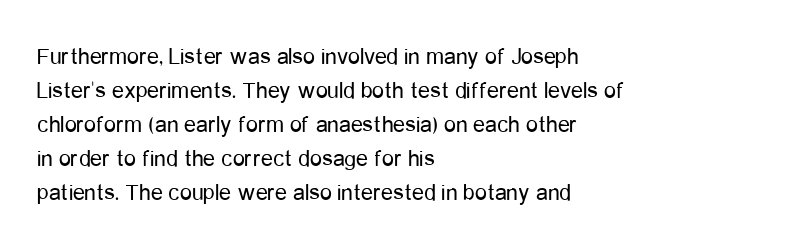
{"italic": "no", "bold": "no", "underline": "no", "align": "left", "line_spacing": "normal", "line_spacing_ratio": 1.42, "letter_spacing": "normal", "letter_spacing_em": 0.0, "glyph_px": 24}
